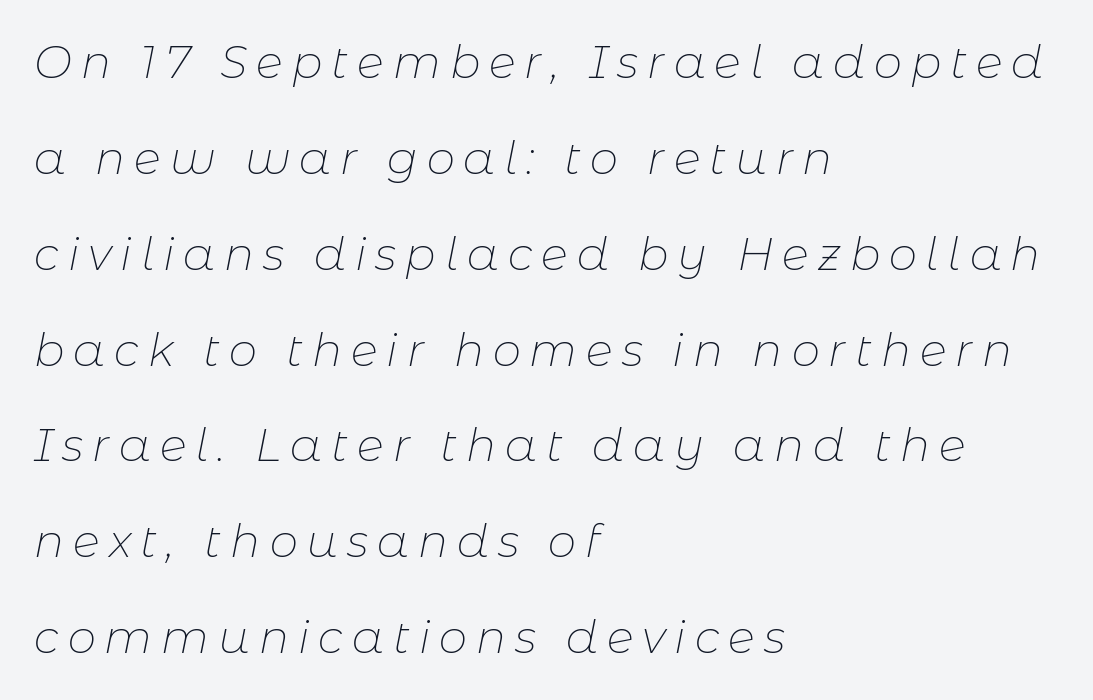
The weight would be labelled regular, book, light, or lighter still. Looks like regular typesetting: each glyph gets only the width it needs. This sample uses expanded letter spacing, leaving extra air between glyphs. Bare-footed words on every line. This sample is left-justified, so line endings fall wherever the words run out.
